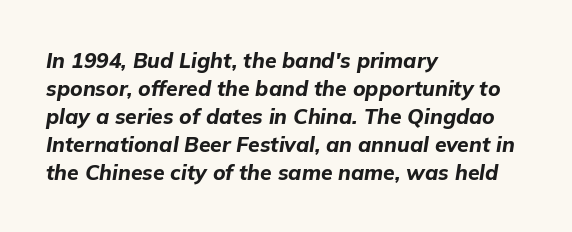
Q: Is the text bold? A: Yes.
Q: Is the text italic (slanted)? A: Yes, it leans right by about 9 degrees.
Q: Is the text underlined? A: No.
Q: How is the paragraph aligned? A: Left-aligned.
Q: Is the spacing between letters normal or unusually wide? A: Normal.
Q: Is the spacing between lines tight, normal or loose? A: Normal.
